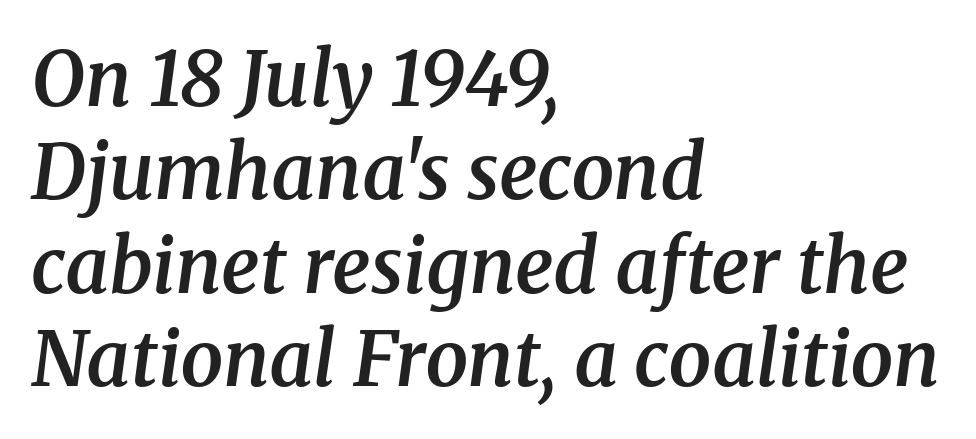
Q: Is the text bold? A: Semi-bold.
Q: Is the text italic (slanted)? A: Yes, it leans right by about 8 degrees.
Q: Is the typeface a serif or a sans-serif typeface? A: Serif.
Q: Is the text underlined? A: No.
Q: How is the paragraph aligned? A: Left-aligned.
Q: Is the spacing between letters normal or unusually wide? A: Normal.
Q: Width (condensed, normal, or wide)? A: Normal.
Q: Stroke contrast? A: Medium.
Q: x-height? A: Medium.
Q: Monospaced? A: No.
